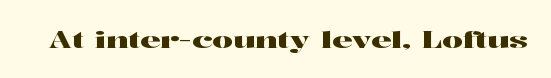
Each word holds together tightly as a unit, with standard inter-letter gaps. Posture: upright roman. The specimen omits any rule beneath the text block's lines.
